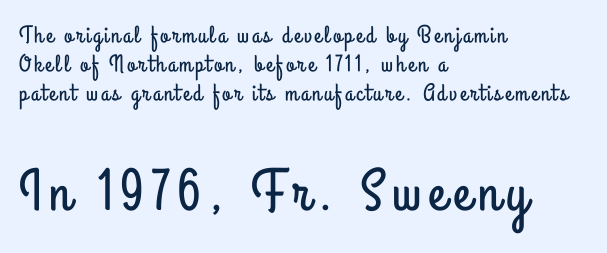
Check under the words: just untouched page. The type family on display is of the sans-serif kind. Here the designer chose a conventional face with non-uniform glyph widths. Rendered with straight, roman letterforms. This rendering uses left alignment, leaving the right contour irregular. The block sitting lower on the canvas is the one with enlarged characters.
